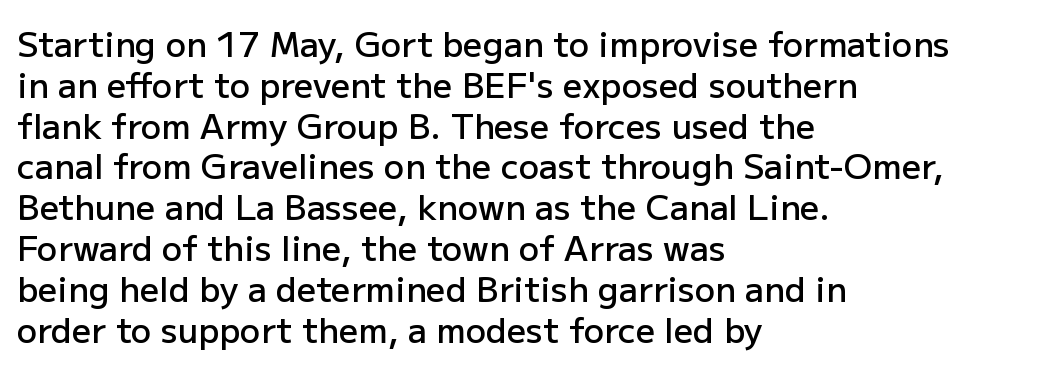
The image shows 34 px semibold sans-serif type, upright; set left-aligned, line spacing 1.2x, normal letter spacing, not underlined; low stroke contrast and a medium x-height.
